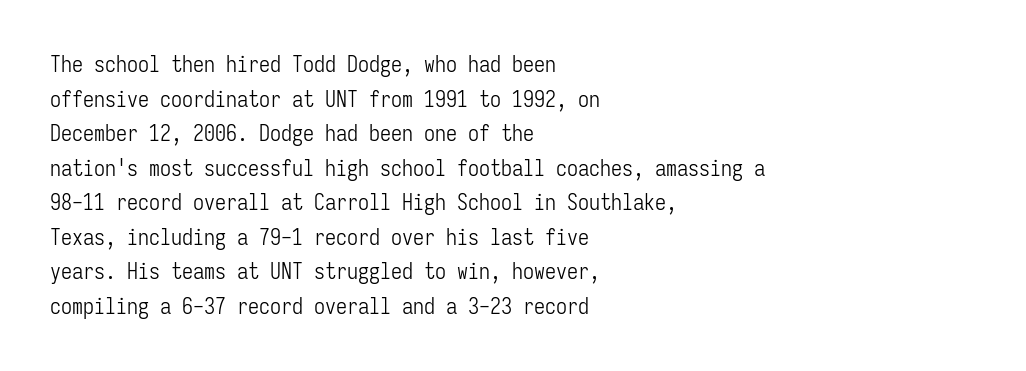
{"italic": "no", "bold": "no", "underline": "no", "align": "left", "line_spacing": "normal", "line_spacing_ratio": 1.57, "letter_spacing": "normal", "letter_spacing_em": 0.0, "glyph_px": 22}
